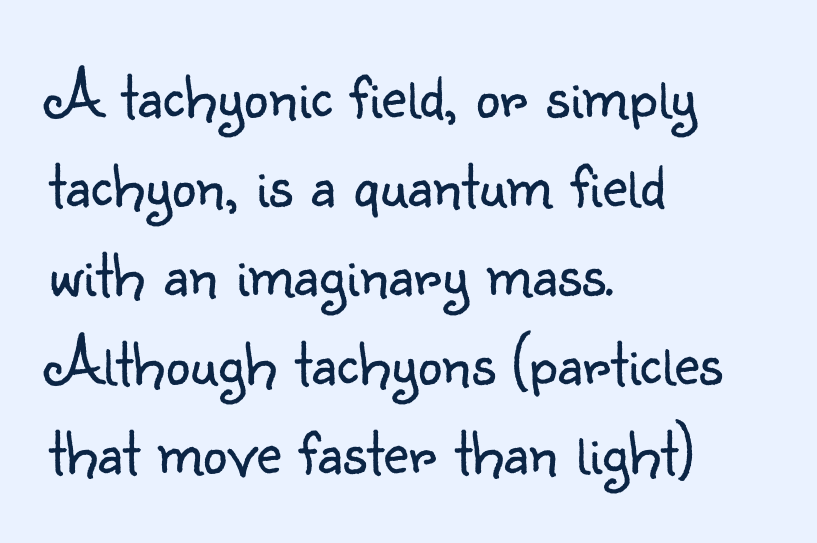
{"serif": "no", "italic": "no", "bold": "no", "weight": "light", "width": "normal", "stroke_contrast": "low", "x_height": "small", "monospaced": "no", "underline": "no", "align": "left", "line_spacing": "normal", "line_spacing_ratio": 1.29, "letter_spacing": "normal", "letter_spacing_em": 0.0, "glyph_px": 69}
